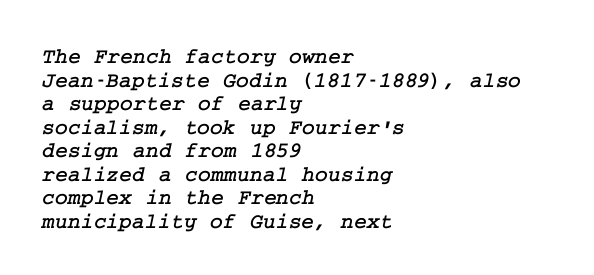
Q: Is the text underlined? A: No.
Q: How is the paragraph aligned? A: Left-aligned.
Q: Is the spacing between letters normal or unusually wide? A: Normal.
Q: Is the spacing between lines tight, normal or loose? A: Tight.
